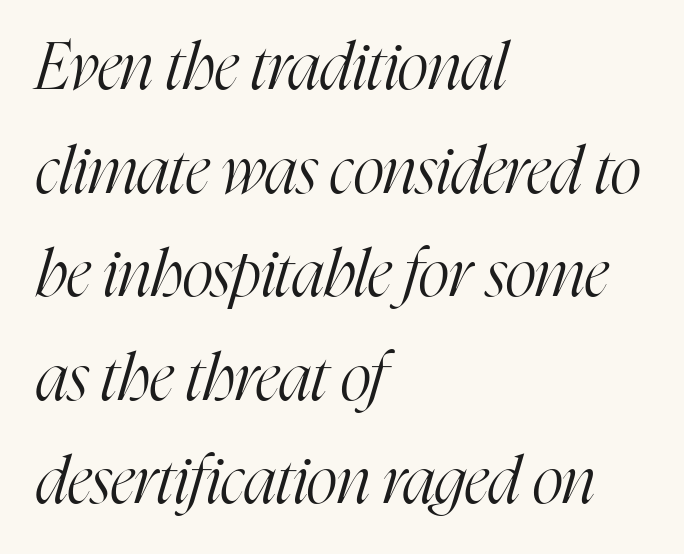
This sample is left-justified, so line endings fall wherever the words run out. The passage shown is typeset with a serif family. Tracking here is standard; glyphs follow each other at the usual distance. These lines sit exactly where default settings would place them. Honestly, there is no underline to notice here at all. Think of a printed novel: that variable character pitch is what you see here.
